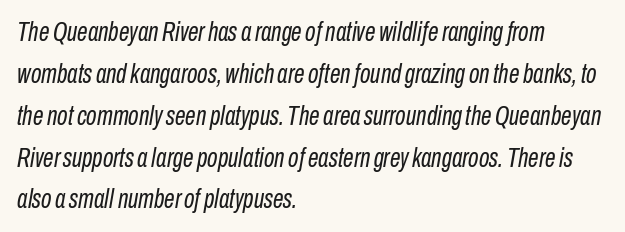
Descender tails drop into unmarked territory. You could call the tracking neutral — neither tight nor loose. Each new line begins a customary step beneath the previous one. Compared with ordinary roman type, these characters are visibly tilted. The paragraph has a hard left edge and a soft right edge.
